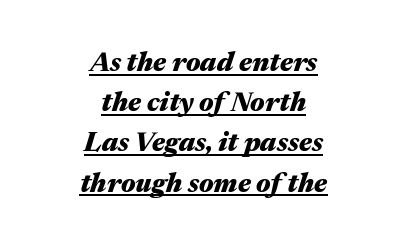
The image shows 27 px bold type, italic (leaning right); set centered, normal line spacing (1.49x), normal letter spacing, underlined.
